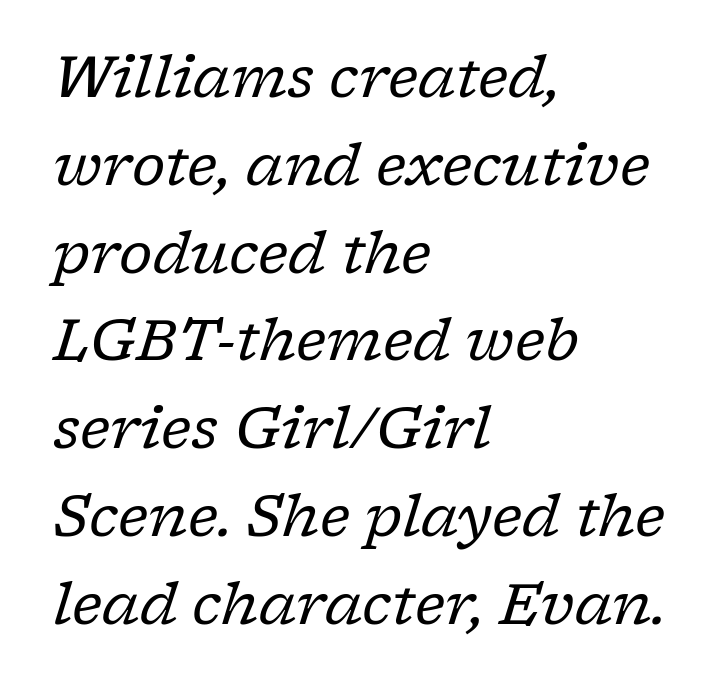
Q: Is the text bold? A: No.
Q: Is the text italic (slanted)? A: Yes, it leans right by about 17 degrees.
Q: Is the typeface a serif or a sans-serif typeface? A: Serif.
Q: Is the text underlined? A: No.
Q: How is the paragraph aligned? A: Left-aligned.
Q: Is the spacing between letters normal or unusually wide? A: Normal.
Q: Is the spacing between lines tight, normal or loose? A: Normal.
Q: Width (condensed, normal, or wide)? A: Normal.
Q: Stroke contrast? A: Low.
Q: x-height? A: Medium.
Q: Monospaced? A: No.
